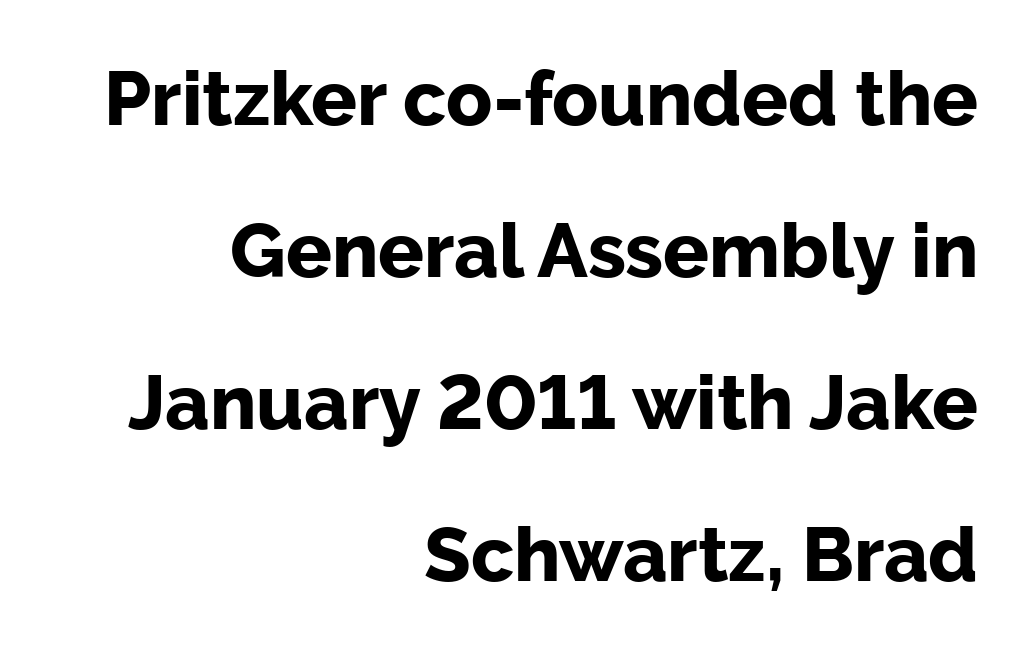
{"serif": "no", "italic": "no", "bold": "yes", "weight": "bold", "width": "normal", "stroke_contrast": "low", "x_height": "medium", "monospaced": "no", "underline": "no", "align": "right", "line_spacing": "loose", "line_spacing_ratio": 2.0, "letter_spacing": "normal", "letter_spacing_em": 0.0, "glyph_px": 76}
